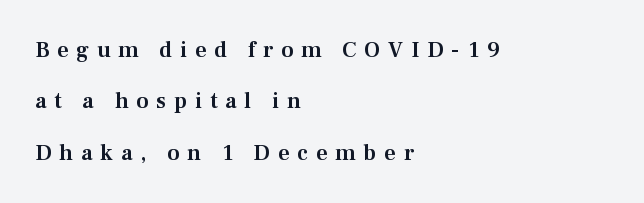
{"italic": "no", "underline": "no", "align": "left", "line_spacing": "loose", "line_spacing_ratio": 2.34, "letter_spacing": "wide", "letter_spacing_em": 0.36, "glyph_px": 22}
